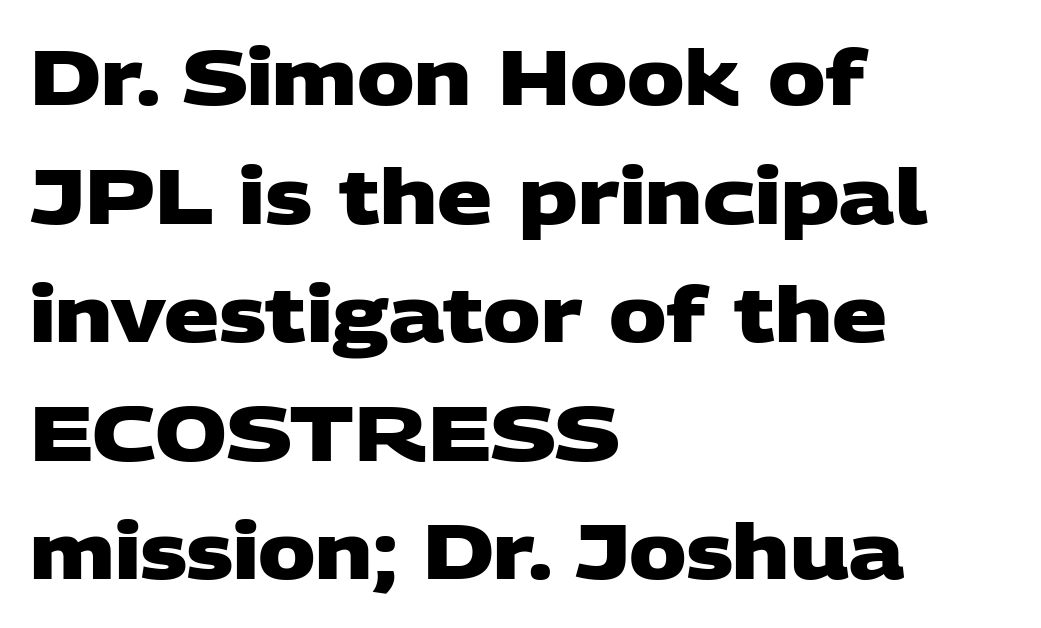
Q: Is the text bold? A: Yes.
Q: Is the typeface a serif or a sans-serif typeface? A: Sans-serif.
Q: Is the text underlined? A: No.
Q: How is the paragraph aligned? A: Left-aligned.
Q: Is the spacing between letters normal or unusually wide? A: Normal.
Q: Is the spacing between lines tight, normal or loose? A: Normal.
Q: Width (condensed, normal, or wide)? A: Wide.
Q: Stroke contrast? A: Low.
Q: x-height? A: Large.
Q: Monospaced? A: No.
